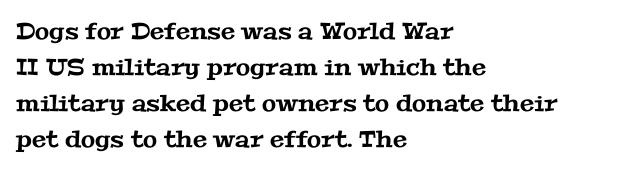
The image shows 23 px text type; set left-aligned, normal line spacing (1.57x), normal letter spacing, not underlined.
